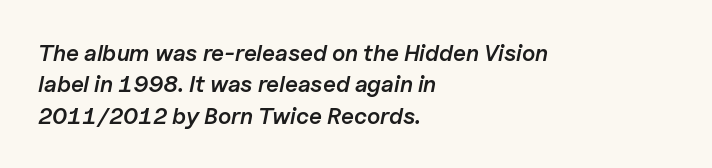
The image shows 23 px text type, italic (leaning right); set left-aligned, normal line spacing (1.36x), normal letter spacing, not underlined.
